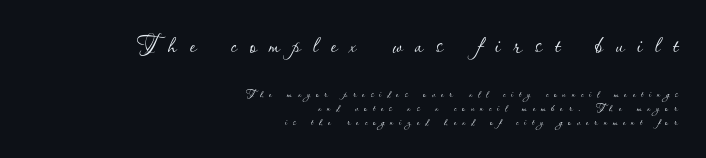
The image shows 32 px thin type; set right-aligned, tight line spacing (1.0x), unusually wide letter spacing (+0.39 em), not underlined; the first (top) block is 2.29x larger; low stroke contrast and a small x-height.
